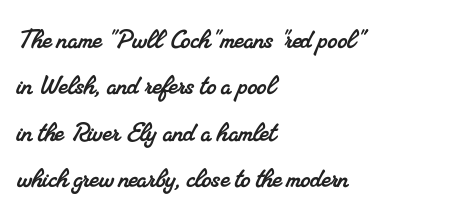
The image shows 31 px serif type; set left-aligned, normal line spacing (1.5x), normal letter spacing, not underlined; medium stroke contrast and a small x-height.
